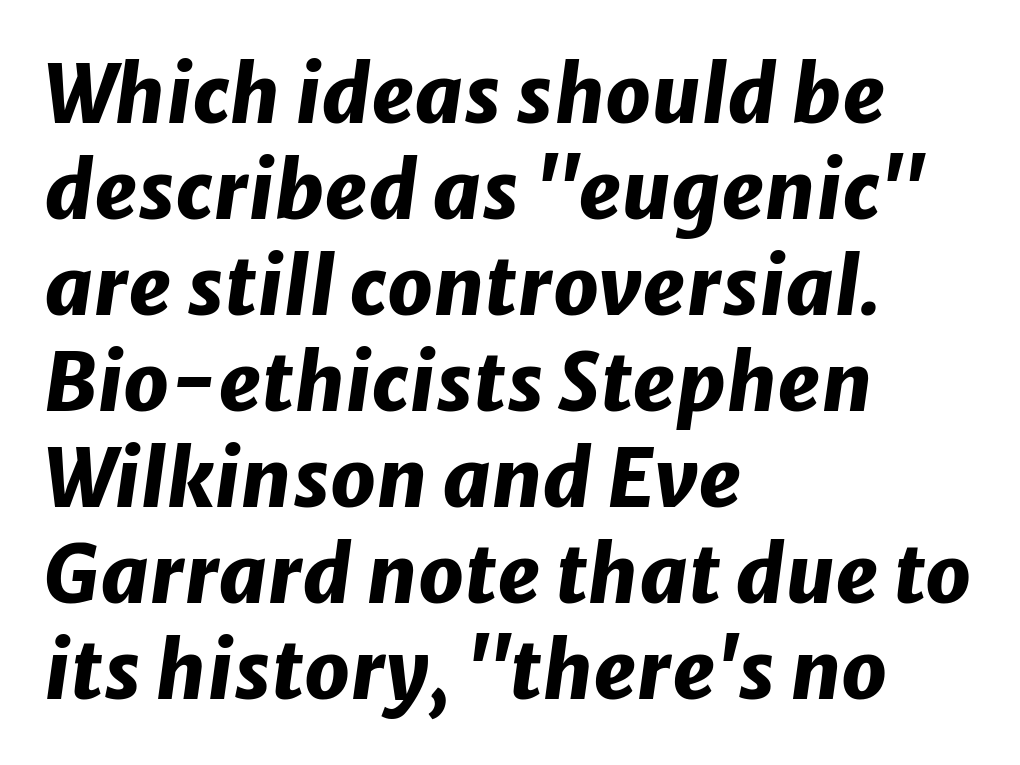
{"italic": "yes", "lean": "right", "slant_degrees": 8, "bold": "yes", "weight": "heavy", "width": "normal", "stroke_contrast": "low", "x_height": "medium", "monospaced": "no", "underline": "no", "align": "left", "line_spacing_ratio": 1.2, "letter_spacing": "normal", "letter_spacing_em": 0.0, "glyph_px": 80}
